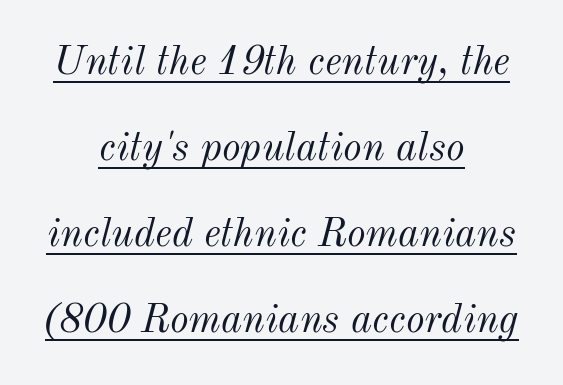
The image shows 40 px light type, italic (leaning right); set centered, loose line spacing (2.15x), normal letter spacing, underlined; medium stroke contrast and a small x-height.
